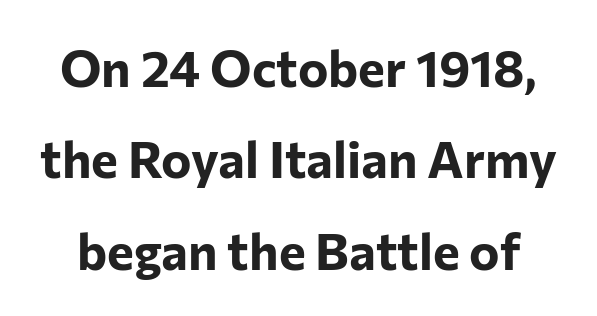
Q: Is the text bold? A: Yes.
Q: Is the text italic (slanted)? A: No, it is upright.
Q: Is the typeface a serif or a sans-serif typeface? A: Sans-serif.
Q: Is the text underlined? A: No.
Q: Is the spacing between letters normal or unusually wide? A: Normal.
Q: Width (condensed, normal, or wide)? A: Normal.
Q: Stroke contrast? A: Low.
Q: x-height? A: Medium.
Q: Monospaced? A: No.
